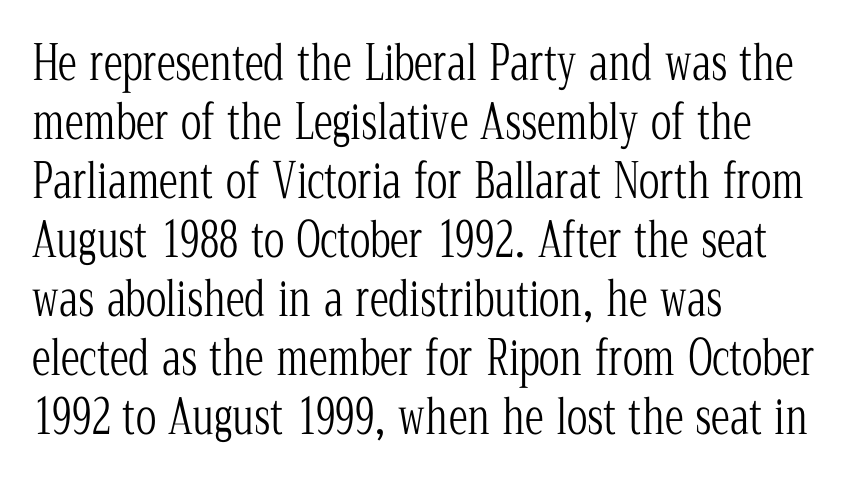
The image shows 48 px light, condensed serif type, upright; set left-aligned, line spacing 1.23x, normal letter spacing, not underlined; low stroke contrast and a medium x-height.
